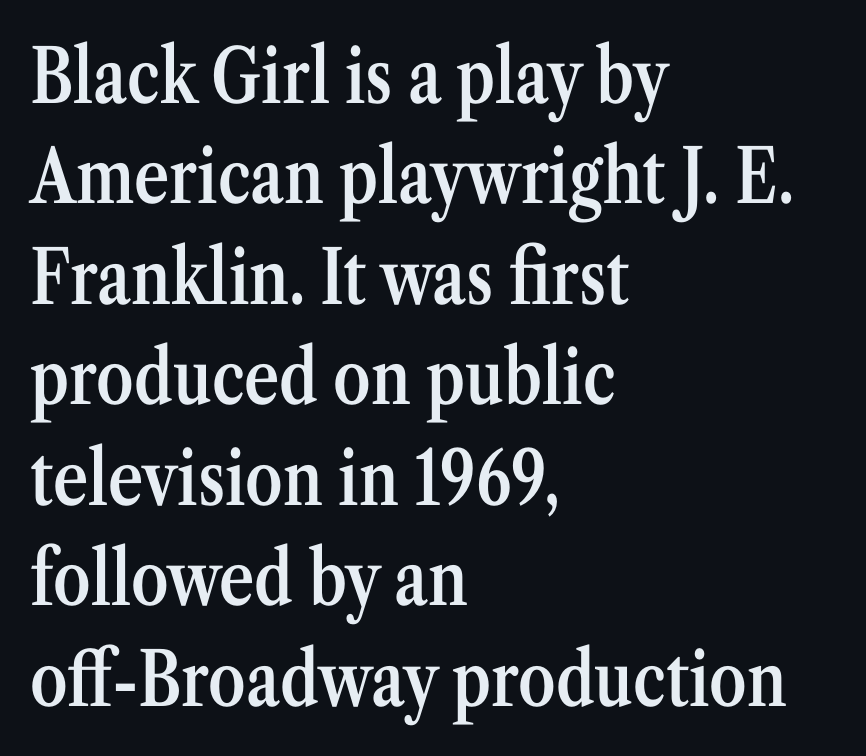
The letters stand straight up with perfectly vertical stems. I'd describe the lettering as semibold — firm but not a full bold. Plain, unruled lines of type. Spacing verdict: proportional, widths tailored to each character. Classification — serif.
